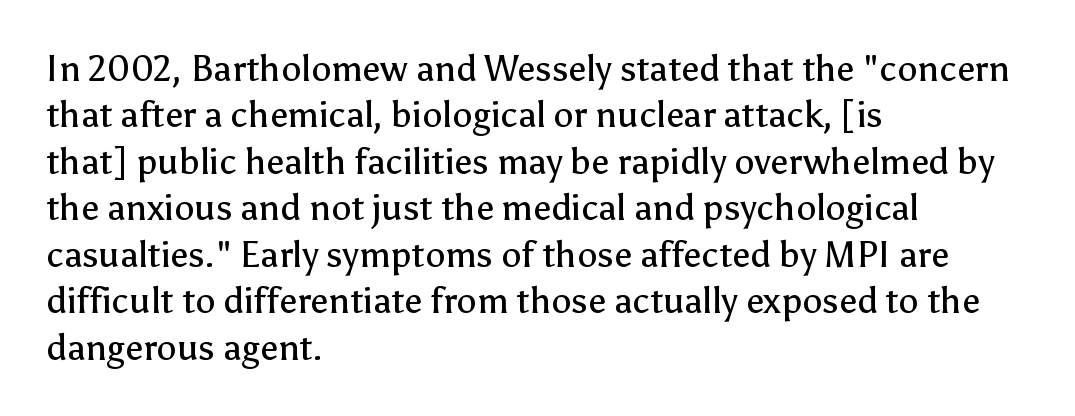
Q: Is the text bold? A: No.
Q: Is the text italic (slanted)? A: No, it is upright.
Q: Is the typeface a serif or a sans-serif typeface? A: Sans-serif.
Q: Is the text underlined? A: No.
Q: How is the paragraph aligned? A: Left-aligned.
Q: Is the spacing between letters normal or unusually wide? A: Normal.
Q: Is the spacing between lines tight, normal or loose? A: Normal.
Q: Width (condensed, normal, or wide)? A: Normal.
Q: Stroke contrast? A: Low.
Q: x-height? A: Medium.
Q: Monospaced? A: No.
